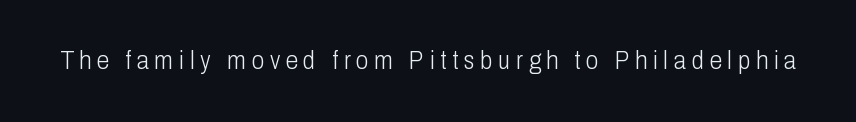
The image shows 25 px text type, upright; set unusually wide letter spacing (+0.23 em), not underlined.
